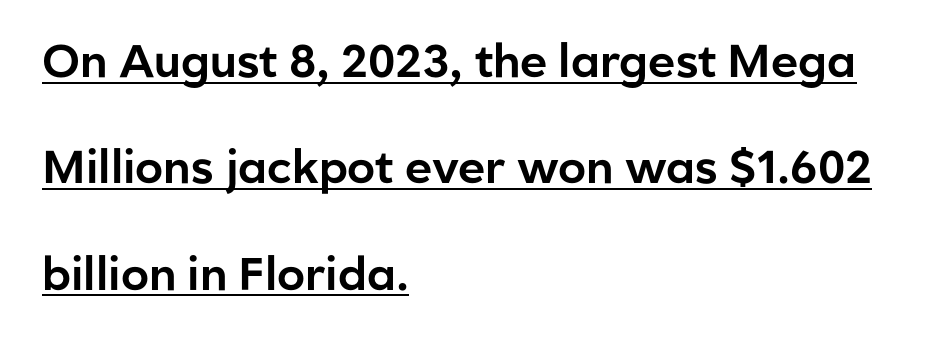
Q: Is the text italic (slanted)? A: No, it is upright.
Q: Is the typeface a serif or a sans-serif typeface? A: Sans-serif.
Q: Is the text underlined? A: Yes.
Q: How is the paragraph aligned? A: Left-aligned.
Q: Is the spacing between letters normal or unusually wide? A: Normal.
Q: Is the spacing between lines tight, normal or loose? A: Loose.
Q: Width (condensed, normal, or wide)? A: Normal.
Q: Stroke contrast? A: Low.
Q: x-height? A: Medium.
Q: Monospaced? A: No.
